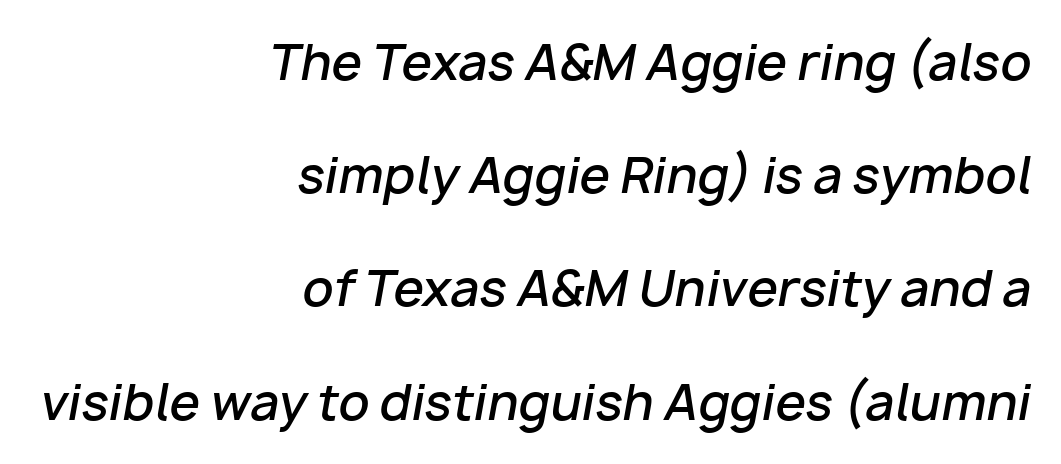
The image shows 49 px semibold type, italic (leaning right); set right-aligned, loose line spacing (2.31x), normal letter spacing, not underlined; low stroke contrast and a medium x-height.
